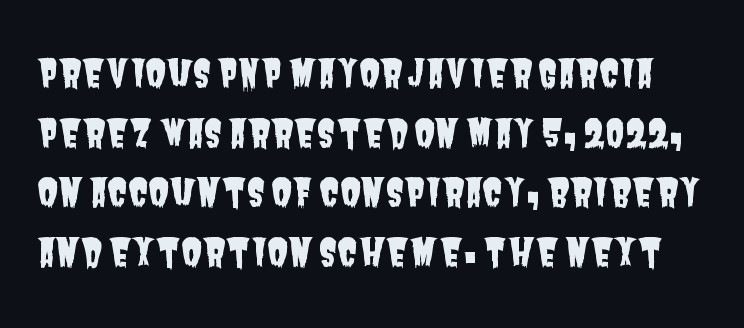
The image shows 38 px condensed sans-serif type; set normal line spacing (1.57x), normal letter spacing, not underlined; low stroke contrast and a large x-height.
